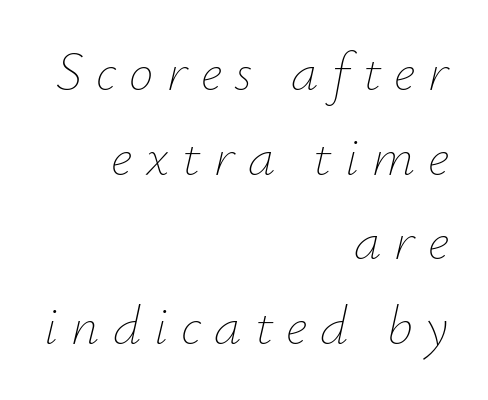
Do the characters align in a grid? No, the font is proportional. Clear beneath every line of the passage. Compared with a typical body face, this is equally light or lighter still. Is the letter spacing exaggerated? Yes — the characters are pushed far apart. Quick note: interline space is typical.
